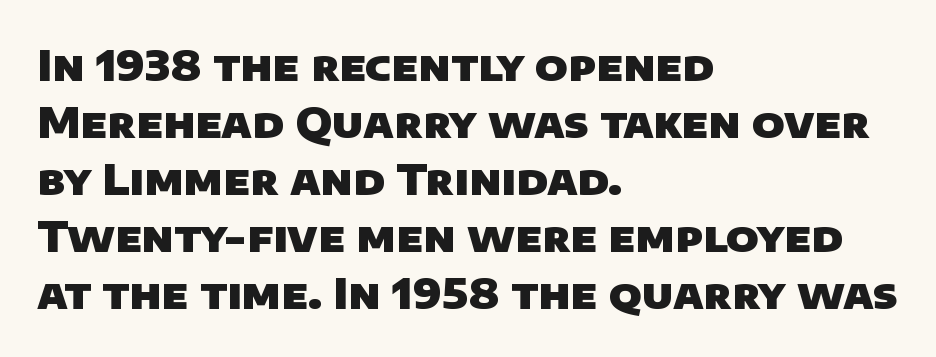
The image shows 42 px heavy sans-serif type; set left-aligned, normal line spacing (1.36x), normal letter spacing, not underlined; low stroke contrast and a large x-height.
